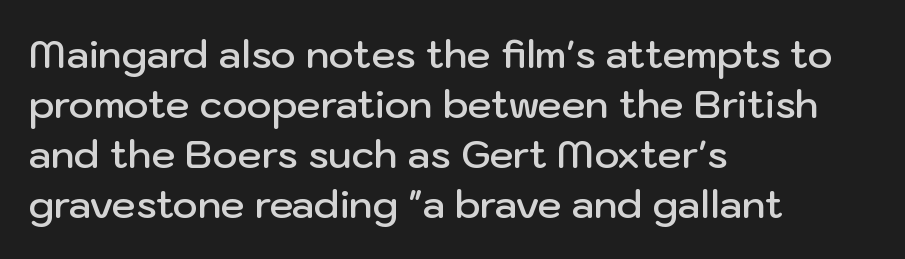
The image shows 38 px semibold sans-serif type, upright; set left-aligned, normal line spacing (1.32x), normal letter spacing, not underlined; low stroke contrast and a medium x-height.
